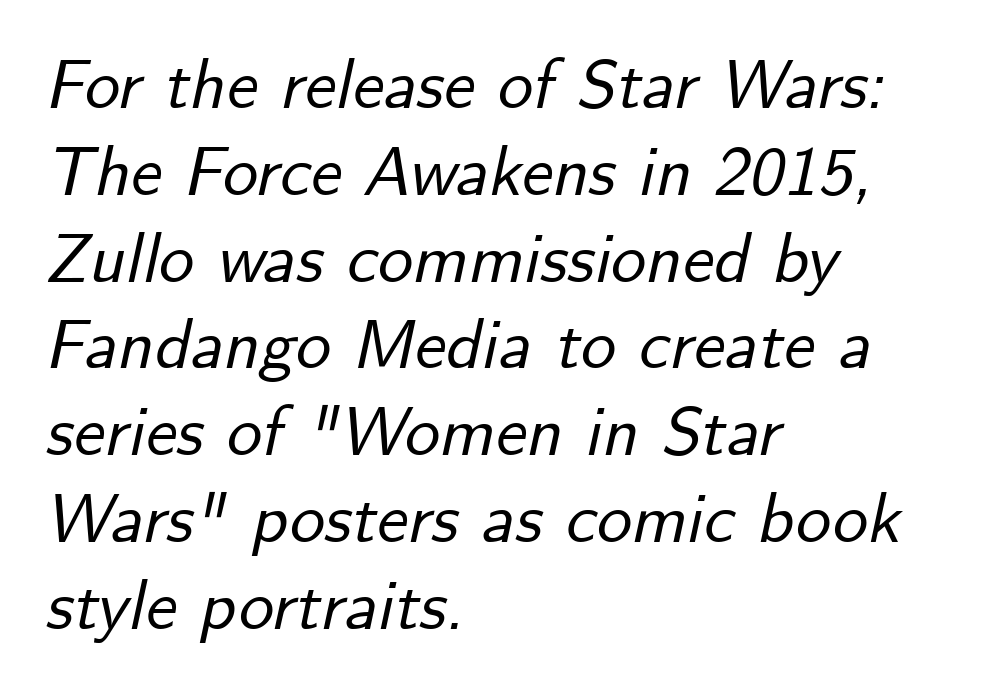
Is this a fixed-width face? No — the glyphs have proportional, varying widths. Descenders hang freely into open space. Italic? Definitely — the glyphs are oblique. Here the glyphs are tracked normally, forming tight word shapes. A classic flush-left, rag-right setting is used for this passage.
